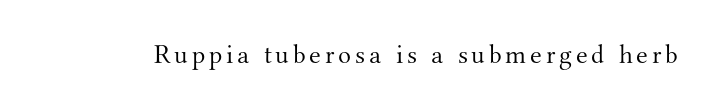
The space directly below the letters is spotless. The letters look calm and open, with moderate or lighter stems. Notice how the stems are strictly vertical — no italics here.
